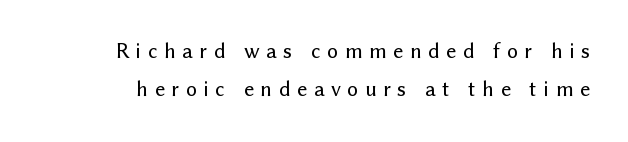
Q: Is the text italic (slanted)? A: No, it is upright.
Q: Is the text underlined? A: No.
Q: Is the spacing between letters normal or unusually wide? A: Unusually wide.
